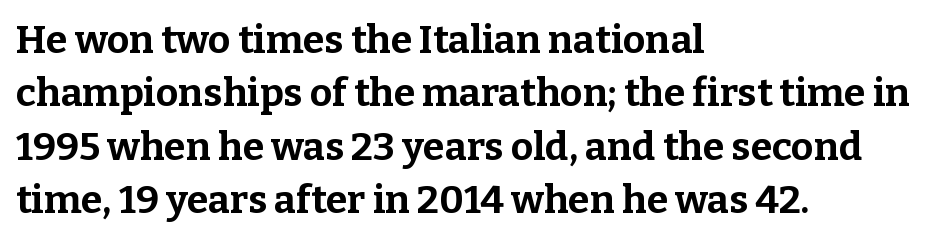
The image shows 39 px bold serif type, upright; set left-aligned, normal line spacing (1.37x), normal letter spacing, not underlined; low stroke contrast and a medium x-height.
